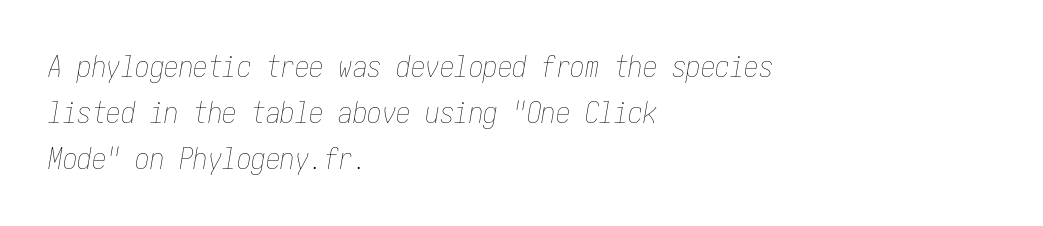
The passage shown is not underscored anywhere. The horizontal fit of the characters is conventional and even. The face used here has a pronounced slope to its letters. These lines are set flush left with a ragged right edge. Horizontal bands of white between lines are of average thickness. Weight: not bold — regular or lighter.
